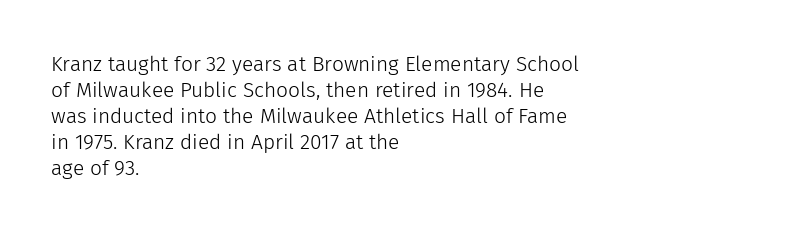
The image shows 21 px text type, upright; set left-aligned, line spacing 1.24x, normal letter spacing, not underlined.
